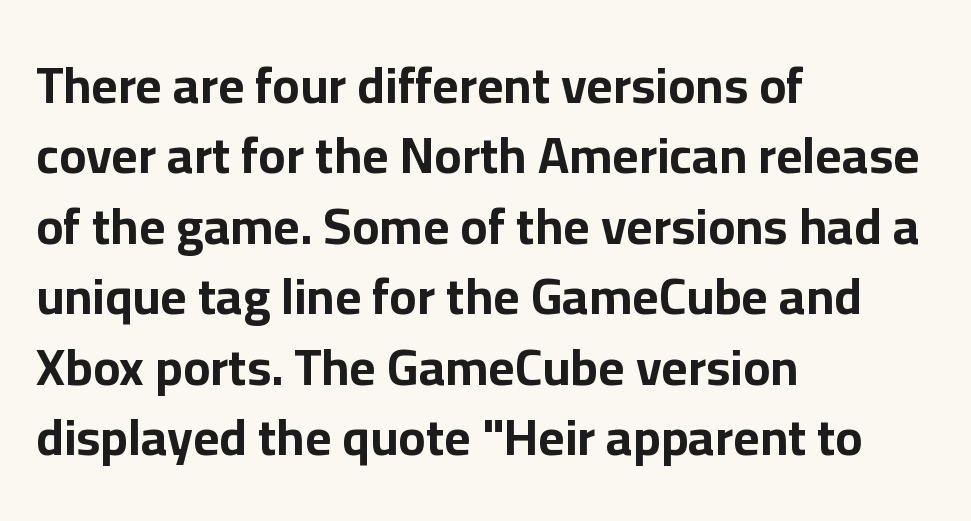
{"serif": "no", "italic": "no", "bold": "yes", "weight": "bold", "width": "normal", "stroke_contrast": "low", "x_height": "medium", "monospaced": "no", "underline": "no", "align": "left", "line_spacing": "normal", "line_spacing_ratio": 1.38, "letter_spacing": "normal", "letter_spacing_em": 0.0, "glyph_px": 51}
